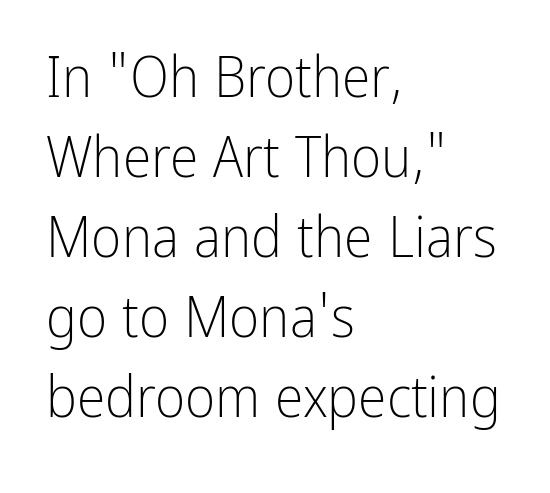
Each letter's strokes conclude bluntly, with no projecting serifs. Stems and bowls with no extra thickness — not bold. The strip under each line holds only bare page. The lines are quadded left. Notice how descenders clear the ascenders below comfortably — that's standard leading.
